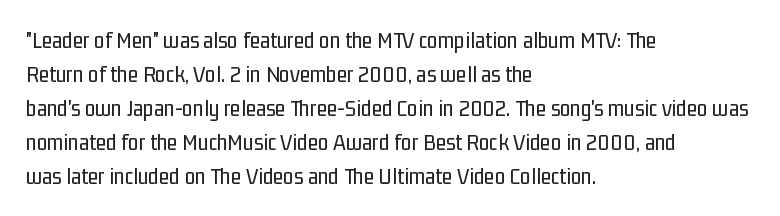
Q: Is the text bold? A: No.
Q: Is the text italic (slanted)? A: No, it is upright.
Q: Is the text underlined? A: No.
Q: How is the paragraph aligned? A: Left-aligned.
Q: Is the spacing between letters normal or unusually wide? A: Normal.
Q: Is the spacing between lines tight, normal or loose? A: Normal.
